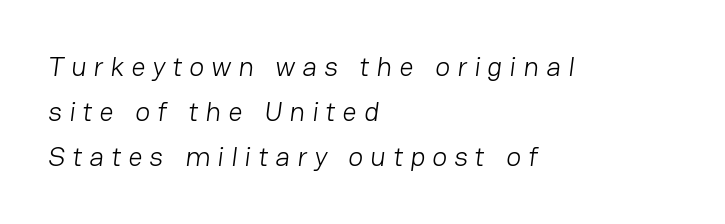
Q: Is the text bold? A: No.
Q: Is the typeface a serif or a sans-serif typeface? A: Sans-serif.
Q: Is the text underlined? A: No.
Q: How is the paragraph aligned? A: Left-aligned.
Q: Is the spacing between letters normal or unusually wide? A: Unusually wide.
Q: Is the spacing between lines tight, normal or loose? A: Normal.
Q: Width (condensed, normal, or wide)? A: Normal.
Q: Stroke contrast? A: Low.
Q: x-height? A: Medium.
Q: Monospaced? A: No.
